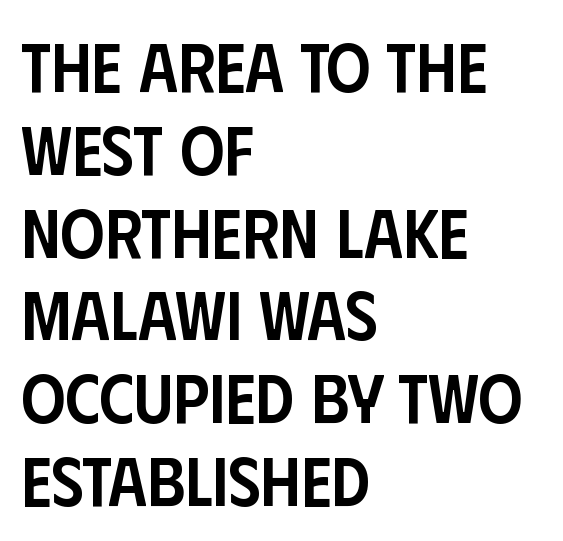
{"serif": "no", "italic": "no", "bold": "semi", "weight": "semibold", "width": "condensed", "stroke_contrast": "low", "x_height": "large", "monospaced": "no", "underline": "no", "align": "left", "line_spacing_ratio": 1.2, "letter_spacing": "normal", "letter_spacing_em": 0.0, "glyph_px": 69}
